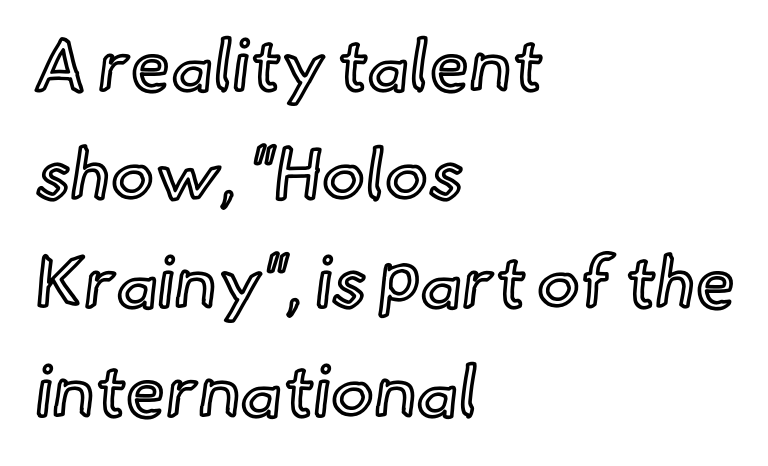
The image shows 72 px text type; set left-aligned, normal line spacing (1.51x), normal letter spacing, not underlined; a small x-height.
